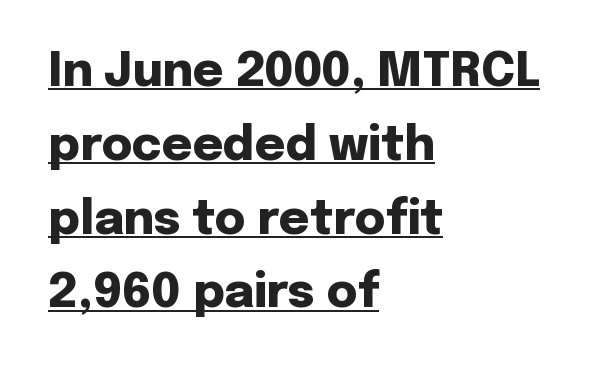
Unlike italic type, these characters show no tilt at all. Think of a printed novel: that variable character pitch is what you see here. The letters are bold, with thick, heavy strokes. Nobody touched the tracking dial on this one. Left-aligned paragraph, ragged on the right. These lines sit exactly where default settings would place them.
